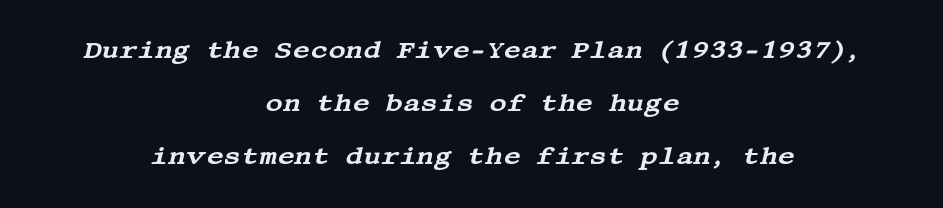
The image shows 24 px text type, italic (leaning right); set centered, loose line spacing (2.21x), normal letter spacing, not underlined.
